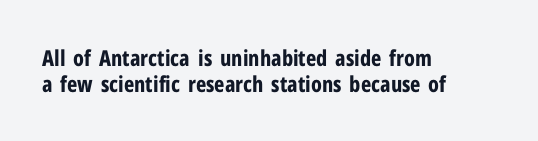
The passage shown is emphatically bold. Unlike italic type, these characters show no tilt at all. Words appear dense and cohesive because spacing is normal. The lines are quadded left. Glance below the letters and you will spot only blank space.
